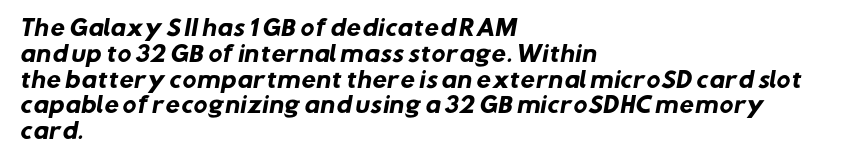
The image shows 21 px bold type; set left-aligned, line spacing 1.23x, normal letter spacing, not underlined.
